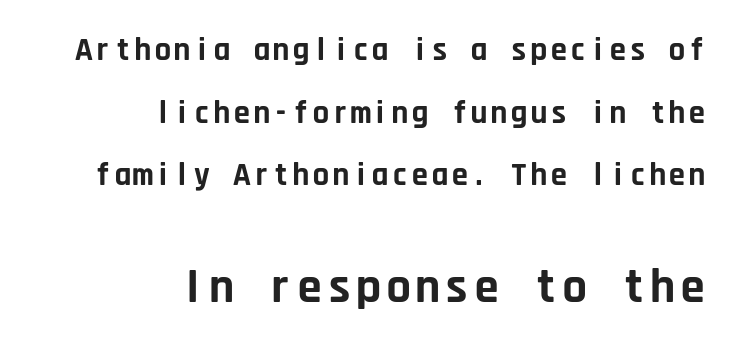
The image shows 49 px bold sans-serif type, upright, monospaced; set right-aligned, loose line spacing (1.9x), normal letter spacing, not underlined; the second (bottom) block is 1.48x larger; low stroke contrast and a large x-height.
